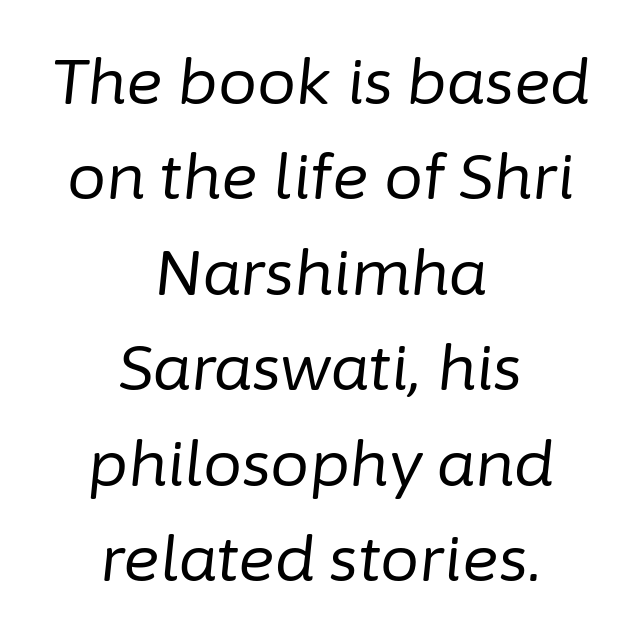
This block has exactly the height ordinary leading produces. Summary of weight: not heavy and not bold. The text block is weighted toward neither margin, spreading evenly from the middle. These lines keep a tight, regular rhythm from letter to letter.
